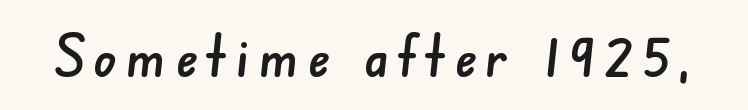
The image shows 57 px sans-serif type; set not underlined; low stroke contrast and a small x-height.
